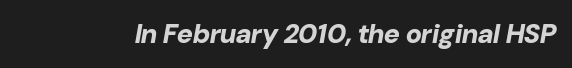
Q: Is the text bold? A: Yes.
Q: Is the text italic (slanted)? A: Yes, it leans right by about 10 degrees.
Q: Is the text underlined? A: No.
Q: Is the spacing between letters normal or unusually wide? A: Normal.
